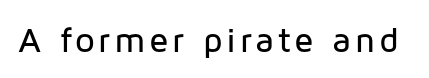
{"serif": "no", "italic": "no", "width": "normal", "stroke_contrast": "low", "x_height": "medium", "monospaced": "no", "underline": "no", "glyph_px": 35}
